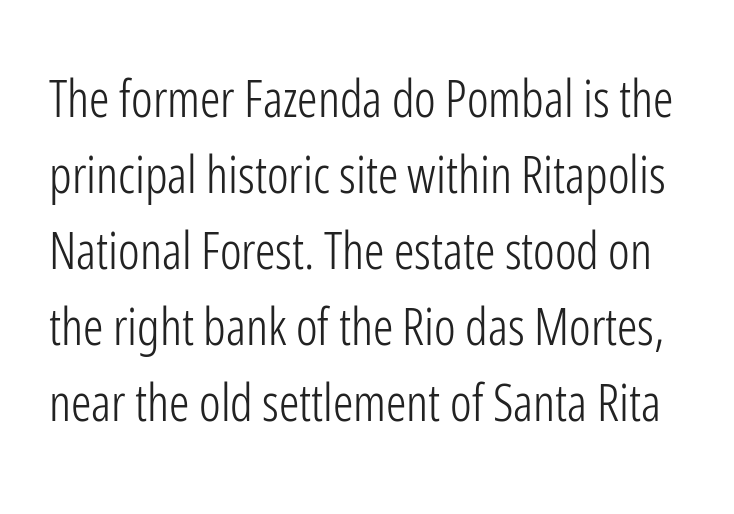
The letters advance in unequal steps, a hallmark of proportional type. Normally led — the rows are evenly, conventionally spaced. Quick note: not italic, upright. Heft: none added — not bold. Nope, no serifs anywhere on these letters. The baseline area is clear.
